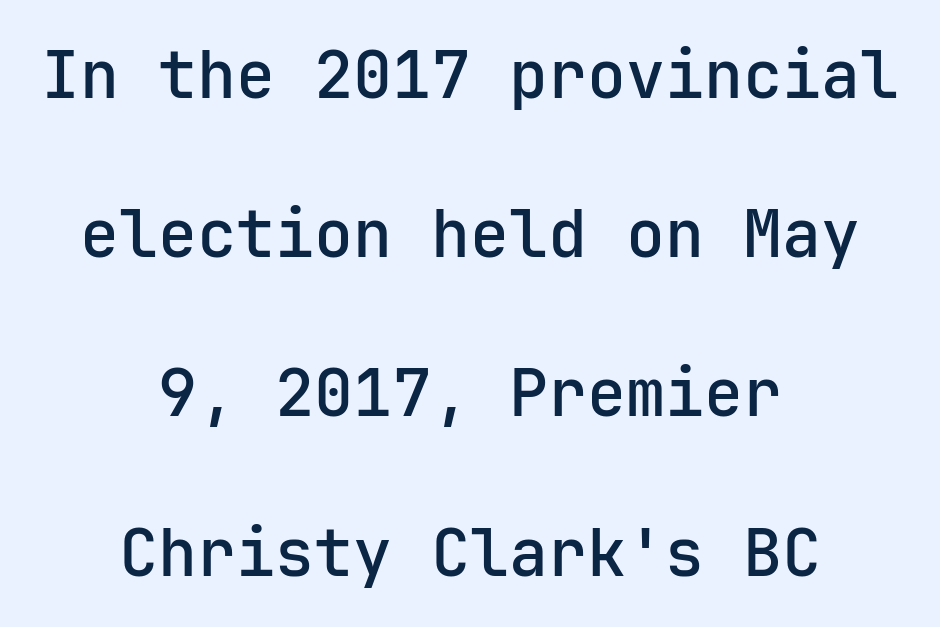
{"serif": "no", "italic": "no", "bold": "semi", "weight": "semibold", "width": "normal", "stroke_contrast": "low", "x_height": "medium", "underline": "no", "align": "center", "line_spacing": "loose", "line_spacing_ratio": 2.45, "letter_spacing": "normal", "letter_spacing_em": 0.0, "glyph_px": 65}
